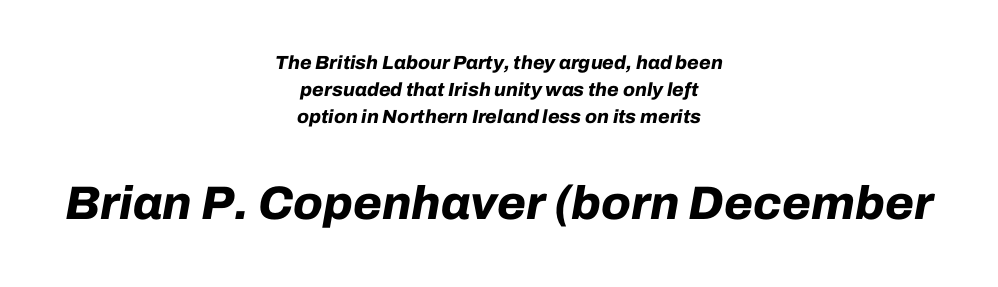
Q: Is the text bold? A: Yes.
Q: Is the text italic (slanted)? A: Yes, it leans right by about 10 degrees.
Q: Is the text underlined? A: No.
Q: How is the paragraph aligned? A: Centered.
Q: Is the spacing between letters normal or unusually wide? A: Normal.
Q: Is the spacing between lines tight, normal or loose? A: Normal.
Q: Which block of text is set in a larger size, the first (top) or the second (bottom)? A: The second (bottom) one.
Q: Width (condensed, normal, or wide)? A: Normal.
Q: Stroke contrast? A: Low.
Q: x-height? A: Medium.
Q: Monospaced? A: No.
